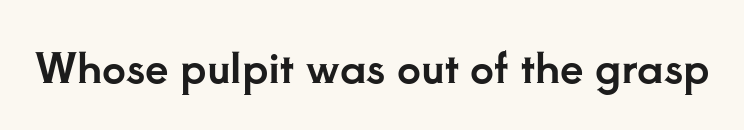
The rendering shows small feet on the letterforms — a serif design. Tall strokes in this sample are plumb rather than angled. Any mark beneath the type? The region is blank. The passage shown is typed in a proportional face where columns would drift.
